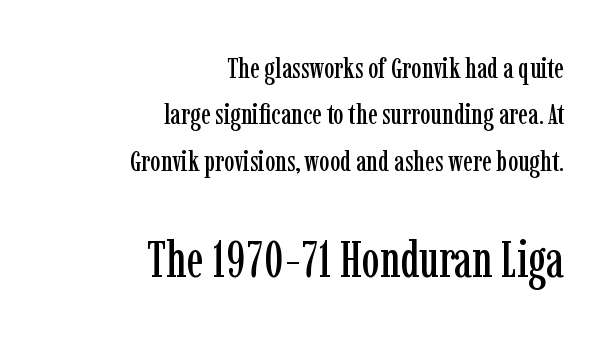
The image shows 50 px condensed serif type, upright; set right-aligned, normal line spacing (1.6x), normal letter spacing, not underlined; the second (bottom) block is 1.72x larger; low stroke contrast and a medium x-height.
